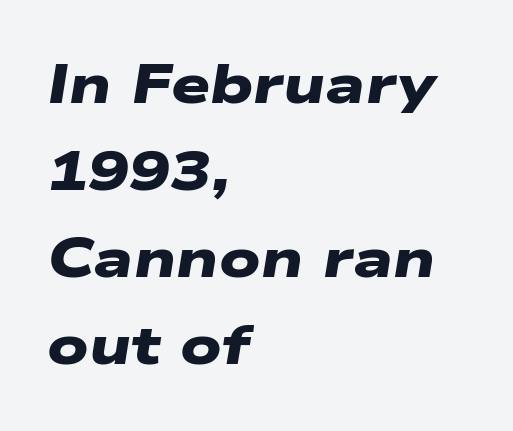
These lines are composed in type without serifs. Visually the block forms a straight wall on the left and a jagged coastline on the right. Chunky letters — that's bold for sure. This rendering leaves character spacing at its baseline value. Proportional: the letters do not fall into vertical columns. Leading: standard.
